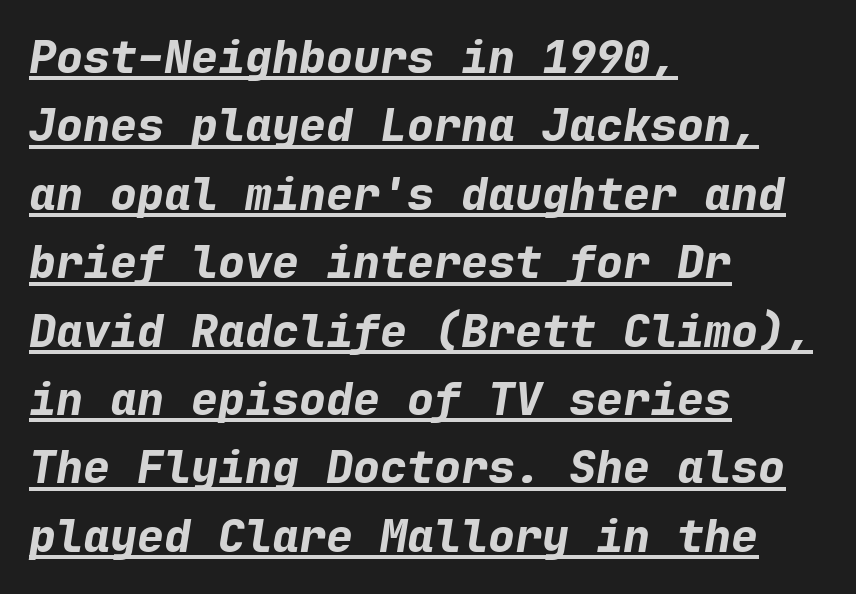
{"italic": "yes", "lean": "right", "slant_degrees": 9, "bold": "yes", "weight": "bold", "width": "normal", "stroke_contrast": "low", "x_height": "medium", "monospaced": "yes", "underline": "yes", "align": "left", "line_spacing": "normal", "line_spacing_ratio": 1.52, "letter_spacing": "normal", "letter_spacing_em": 0.0, "glyph_px": 45}
